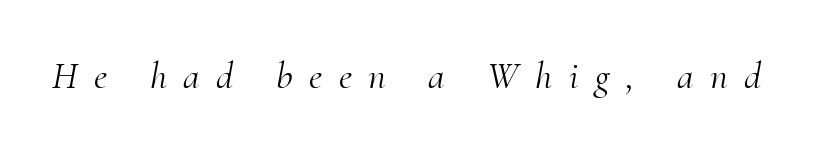
A bare baseline throughout the passage. I'd call this a serif setting — the letters wear small feet. Summary of weight: not heavy and not bold. These lines were composed using italics. Caption: expanded tracking, letters set apart. These lines are rendered in a variable-pitch font.
